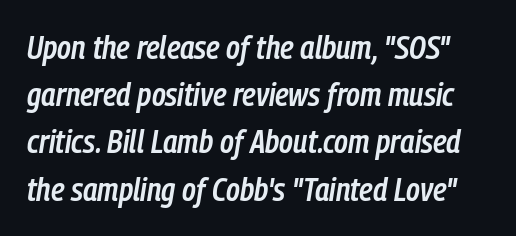
{"italic": "yes", "lean": "right", "slant_degrees": 9, "bold": "semi", "weight": "semibold", "width": "condensed", "stroke_contrast": "low", "x_height": "medium", "monospaced": "no", "underline": "no", "line_spacing": "normal", "line_spacing_ratio": 1.43, "letter_spacing": "normal", "letter_spacing_em": 0.0, "glyph_px": 33}
